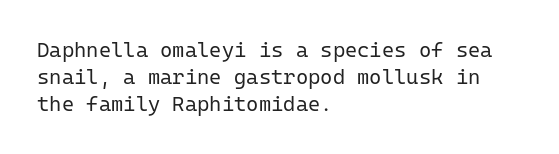
The passage shown is not underscored anywhere. Summary of vertical rhythm: regular, with standard interline spacing. The rag falls on the right side of this text block. Notice how the stems are strictly vertical — no italics here. Vertical stems look standard width or narrower in stroke.
